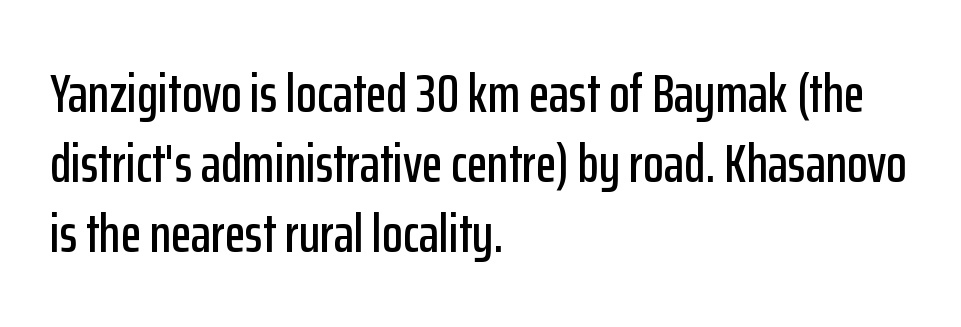
{"serif": "no", "italic": "no", "width": "condensed", "stroke_contrast": "low", "x_height": "medium", "monospaced": "no", "underline": "no", "align": "left", "line_spacing": "normal", "line_spacing_ratio": 1.3, "letter_spacing": "normal", "letter_spacing_em": 0.0, "glyph_px": 54}
